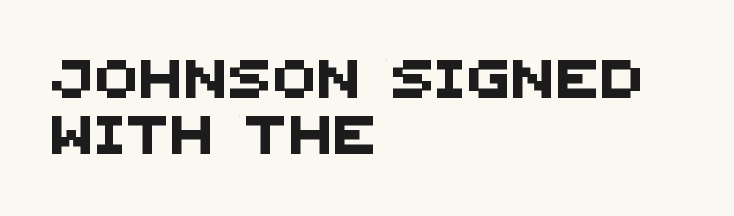
{"serif": "no", "width": "normal", "stroke_contrast": "medium", "x_height": "large", "monospaced": "no", "underline": "no", "align": "left", "line_spacing": "normal", "line_spacing_ratio": 1.47, "glyph_px": 38}
